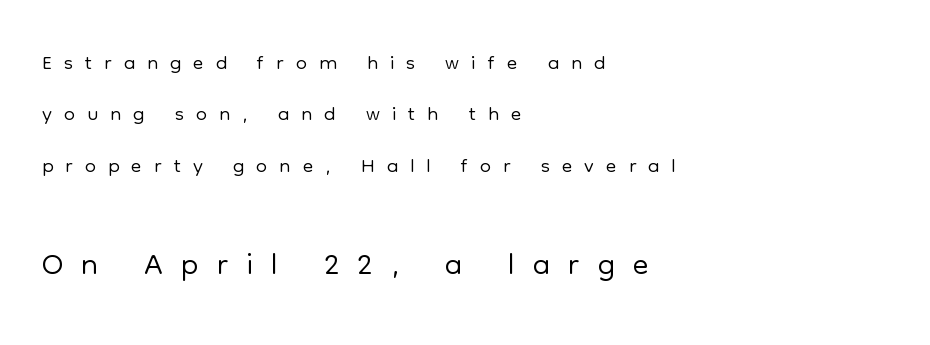
The image shows 47 px light sans-serif type, upright; set left-aligned, normal line spacing (1.66x), unusually wide letter spacing (+0.39 em), not underlined; the second (bottom) block is 1.52x larger; low stroke contrast and a medium x-height.
